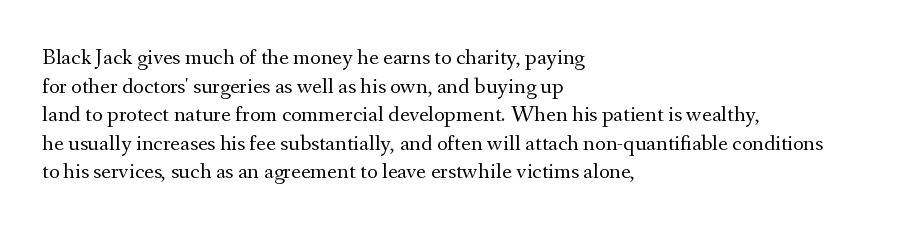
Beneath every word, the page is bare. On a weight scale, this lands at 450 or below. Look at the tracking — it's just the regular setting, nothing added. The typesetter chose a ragged-right arrangement here. Upright lettering throughout.
